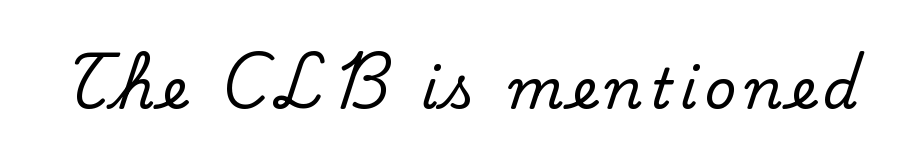
This sample uses a serif face. Note the varied advance widths — an 'i' is clearly narrower than an 'm'. Clear beneath every line of the passage.
